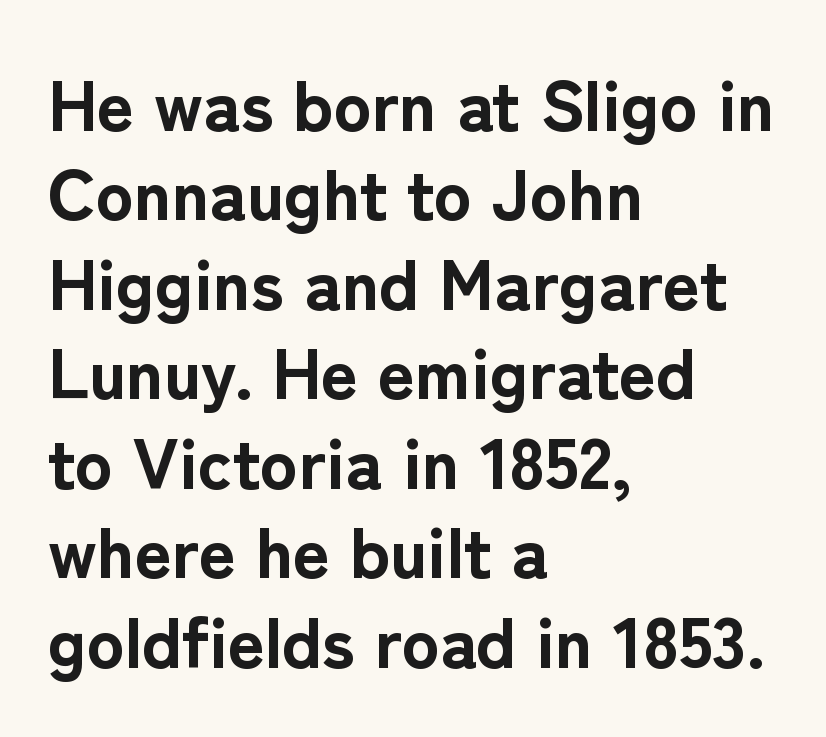
The image shows 71 px bold sans-serif type, upright; set left-aligned, normal line spacing (1.26x), normal letter spacing, not underlined; low stroke contrast and a medium x-height.
